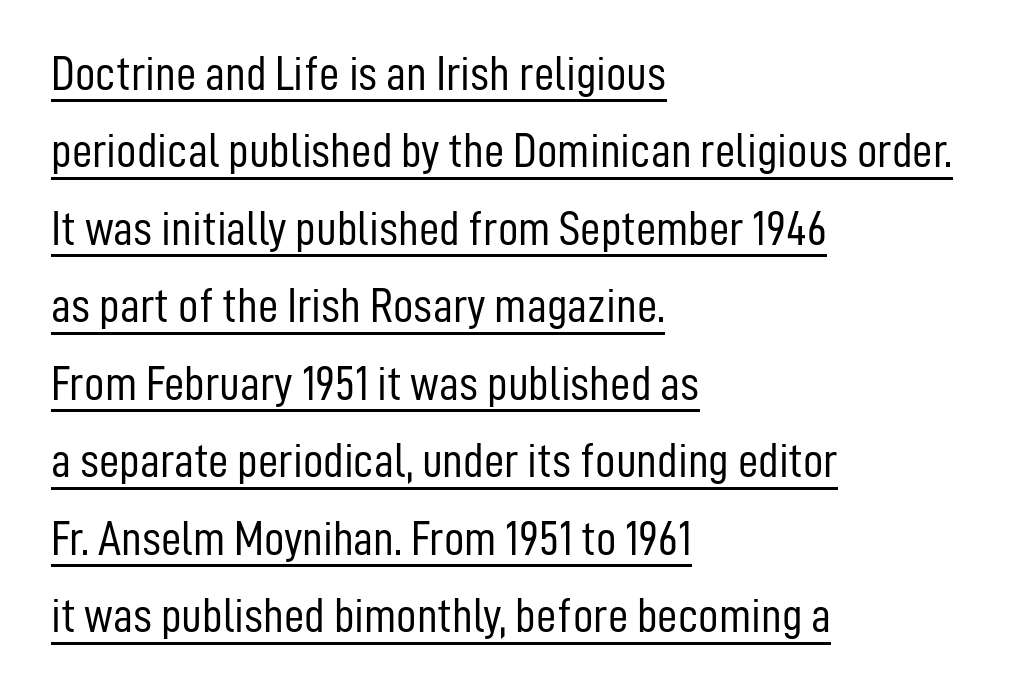
Q: Is the text bold? A: No.
Q: Is the text italic (slanted)? A: No, it is upright.
Q: Is the typeface a serif or a sans-serif typeface? A: Sans-serif.
Q: Is the text underlined? A: Yes.
Q: How is the paragraph aligned? A: Left-aligned.
Q: Is the spacing between letters normal or unusually wide? A: Normal.
Q: Is the spacing between lines tight, normal or loose? A: Normal.
Q: Width (condensed, normal, or wide)? A: Condensed.
Q: Stroke contrast? A: Low.
Q: x-height? A: Medium.
Q: Monospaced? A: No.
